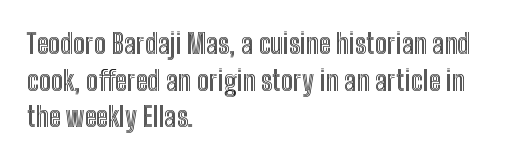
The image shows 27 px text type, upright; set left-aligned, normal line spacing (1.36x), normal letter spacing, not underlined.
